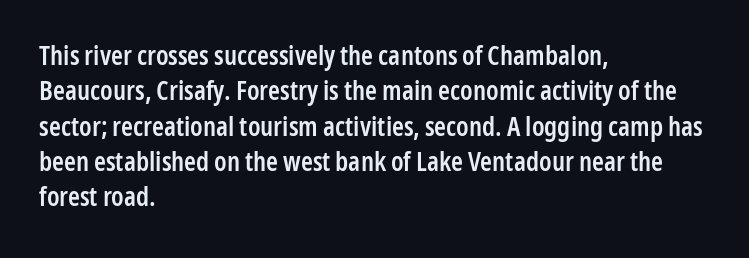
{"italic": "no", "bold": "semi", "underline": "no", "align": "left", "line_spacing": "normal", "line_spacing_ratio": 1.31, "letter_spacing": "normal", "letter_spacing_em": 0.0, "glyph_px": 27}
